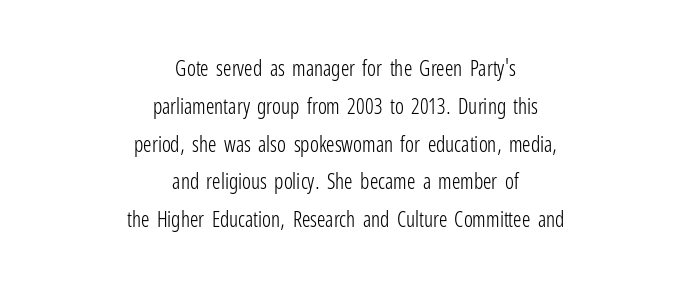
Q: Is the text bold? A: No.
Q: Is the text italic (slanted)? A: No, it is upright.
Q: Is the text underlined? A: No.
Q: How is the paragraph aligned? A: Centered.
Q: Is the spacing between letters normal or unusually wide? A: Normal.
